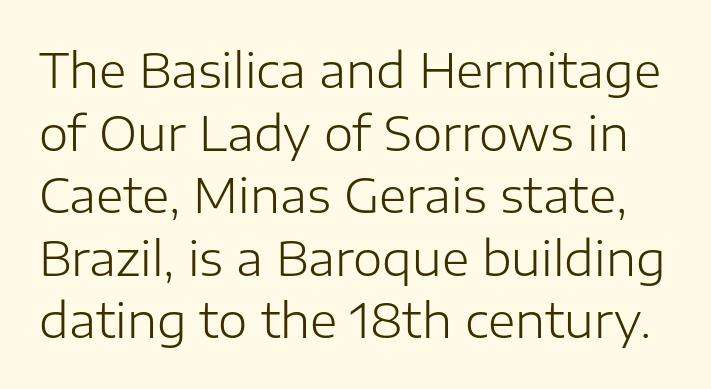
The passage shown is typed in a proportional face where columns would drift. The letterforms sit shoulder to shoulder at normal distance. The typesetting does not lean heavy: it is not bold. Vertical spacing — default. Glance below the letters and you will spot only blank space. This is sans-serif lettering, the kind often seen on screens and signage.
